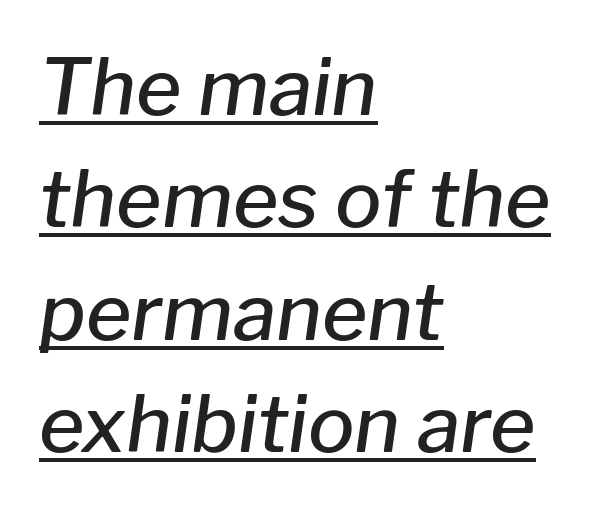
Beneath each row of characters lies a ruled line. Summary of vertical rhythm: regular, with standard interline spacing. A student would call this left alignment; a typographer would say flush left, rag right. The letters sit at their default tracking, neither squeezed nor spread. The characters look somewhat weighty, a semibold short of true bold. Note the varied advance widths — an 'i' is clearly narrower than an 'm'.
